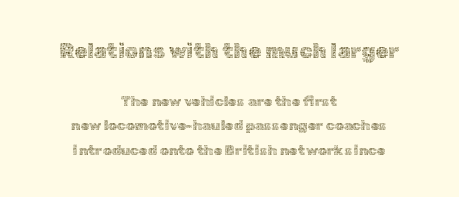
The image shows 21 px text type, upright; set centered, line spacing 1.75x, normal letter spacing, not underlined; the first (top) block is 1.5x larger.
